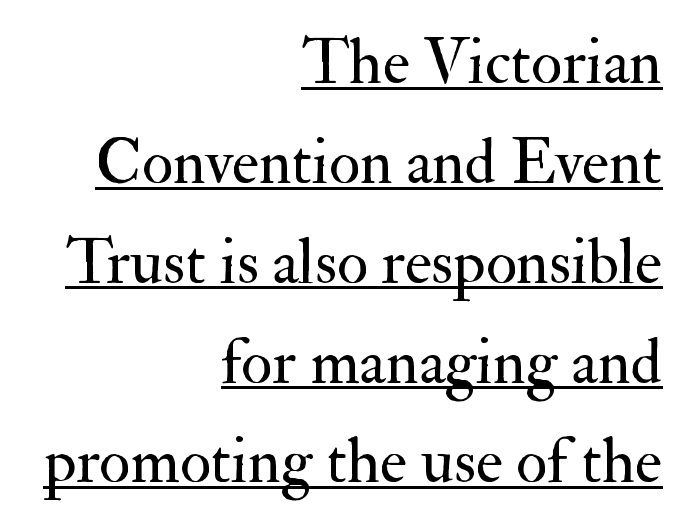
Horizontal alignment here is rightward, an uncommon choice for prose. The typeface chosen for these lines features serifs. The tracking reads as untouched default to a designer's eye. This sample carries an underscore along the baseline area.
